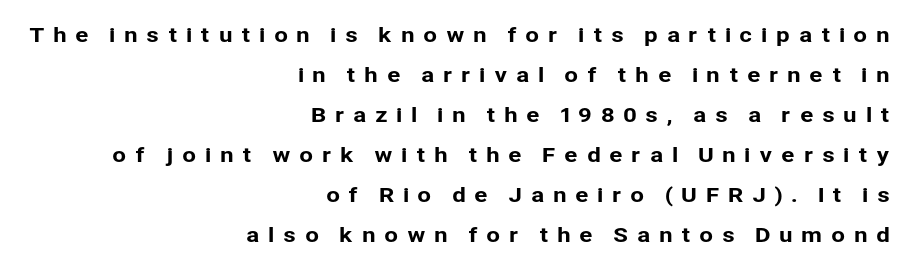
Q: Is the text italic (slanted)? A: No, it is upright.
Q: Is the text underlined? A: No.
Q: How is the paragraph aligned? A: Right-aligned.
Q: Is the spacing between letters normal or unusually wide? A: Unusually wide.
Q: Is the spacing between lines tight, normal or loose? A: Loose.
